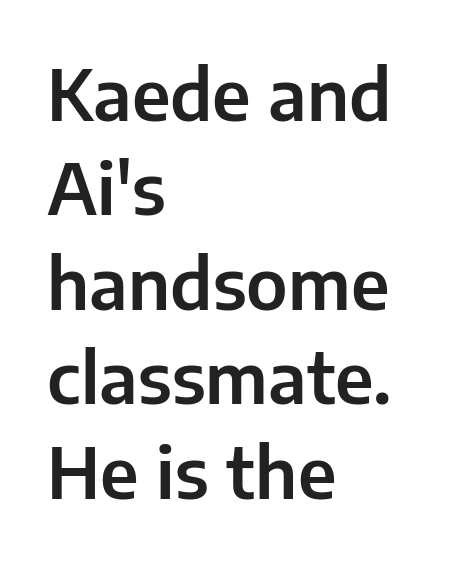
{"serif": "no", "italic": "no", "width": "normal", "stroke_contrast": "low", "x_height": "medium", "monospaced": "no", "underline": "no", "align": "left", "line_spacing": "normal", "line_spacing_ratio": 1.33, "letter_spacing": "normal", "letter_spacing_em": 0.0, "glyph_px": 71}
